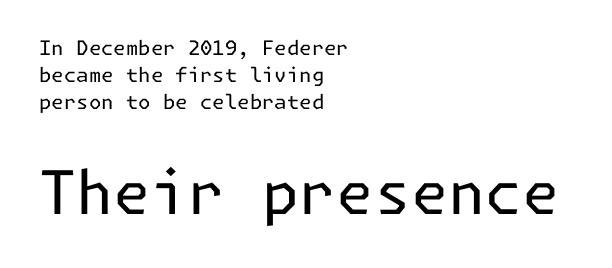
The image shows 60 px regular-weight sans-serif type, upright; set left-aligned, normal line spacing (1.34x), normal letter spacing, not underlined; the second (bottom) block is 3.0x larger; low stroke contrast and a medium x-height.
